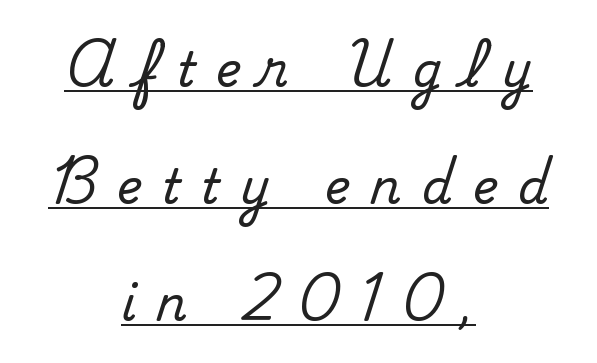
{"serif": "yes", "width": "normal", "stroke_contrast": "medium", "x_height": "small", "monospaced": "no", "underline": "yes", "align": "center", "line_spacing": "loose", "line_spacing_ratio": 2.44, "letter_spacing": "wide", "letter_spacing_em": 0.42, "glyph_px": 48}
